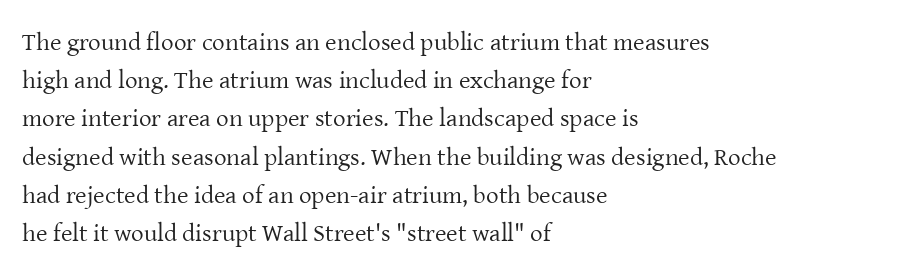
The image shows 25 px text type, upright; set left-aligned, normal line spacing (1.53x), normal letter spacing, not underlined.
